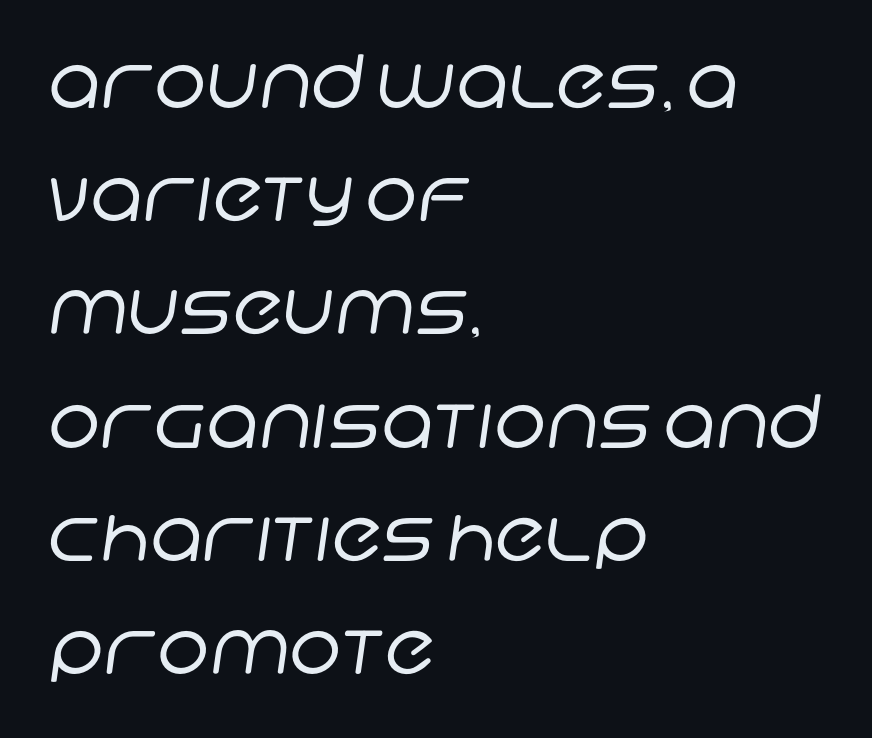
Caption: standard tracking, unaltered. Teacher's note: observe the even left margin — that is flush-left alignment. Unmarked baselines from the first word to the last. What kind of face is this? One without serifs — a sans. Weight class: somewhere from thin through regular.
